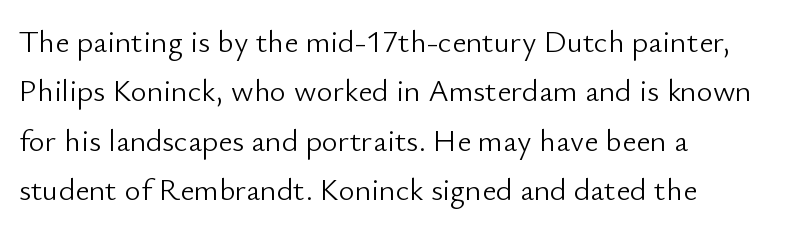
The image shows 31 px light sans-serif type, upright; set left-aligned, normal line spacing (1.59x), normal letter spacing, not underlined; low stroke contrast and a small x-height.
